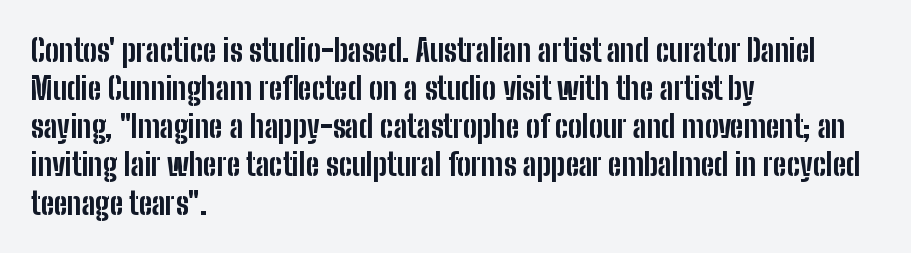
{"serif": "no", "italic": "no", "bold": "yes", "weight": "bold", "width": "condensed", "stroke_contrast": "low", "x_height": "medium", "monospaced": "no", "underline": "no", "align": "left", "line_spacing_ratio": 1.23, "letter_spacing": "normal", "letter_spacing_em": 0.0, "glyph_px": 31}
